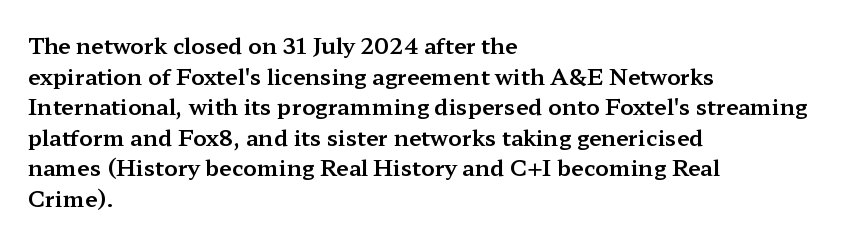
Q: Is the text italic (slanted)? A: No, it is upright.
Q: Is the text underlined? A: No.
Q: How is the paragraph aligned? A: Left-aligned.
Q: Is the spacing between letters normal or unusually wide? A: Normal.
Q: Is the spacing between lines tight, normal or loose? A: Normal.
